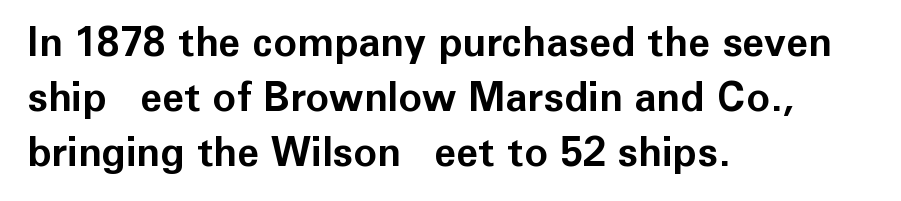
Q: Is the text bold? A: Yes.
Q: Is the text italic (slanted)? A: No, it is upright.
Q: Is the typeface a serif or a sans-serif typeface? A: Sans-serif.
Q: Is the text underlined? A: No.
Q: How is the paragraph aligned? A: Left-aligned.
Q: Is the spacing between letters normal or unusually wide? A: Normal.
Q: Is the spacing between lines tight, normal or loose? A: Normal.
Q: Width (condensed, normal, or wide)? A: Normal.
Q: Stroke contrast? A: Low.
Q: x-height? A: Medium.
Q: Monospaced? A: No.
